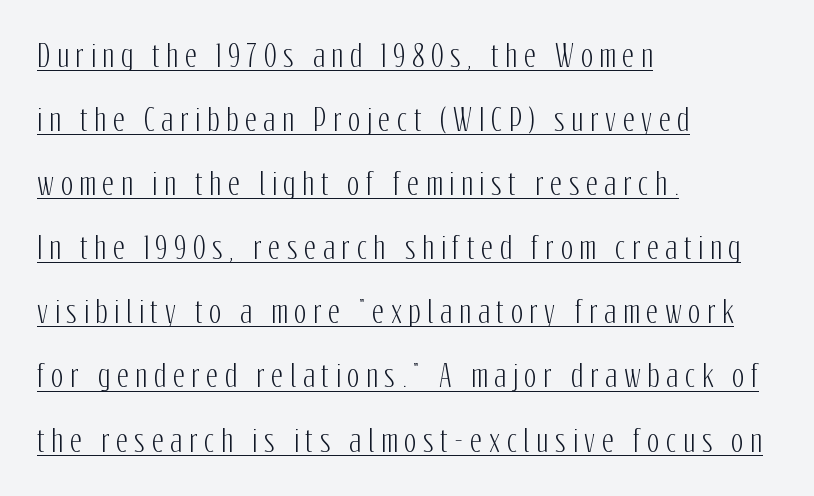
Posture: straight, roman, zero tilt. Students, observe: this is what heavily led, spacious text looks like. Characters follow at a spacing far wider than the type designer built in. Think of a printed novel: that variable character pitch is what you see here. The passage is arranged the way most books set body copy — flush left.
